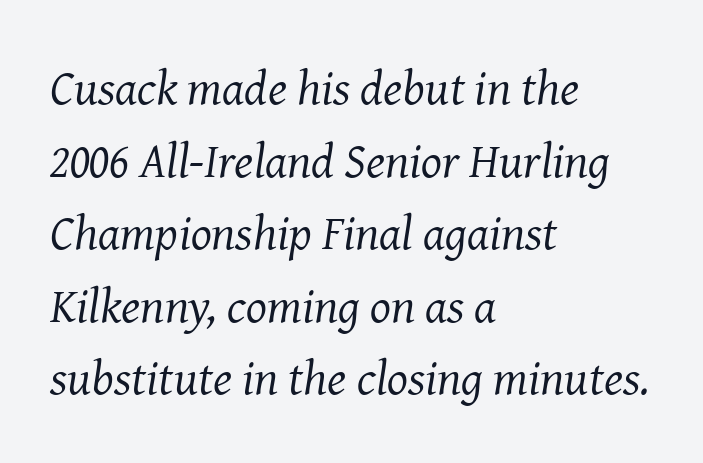
Q: Is the text bold? A: No.
Q: Is the text italic (slanted)? A: Yes, it leans right by about 8 degrees.
Q: Is the typeface a serif or a sans-serif typeface? A: Serif.
Q: Is the text underlined? A: No.
Q: How is the paragraph aligned? A: Left-aligned.
Q: Is the spacing between letters normal or unusually wide? A: Normal.
Q: Is the spacing between lines tight, normal or loose? A: Normal.
Q: Width (condensed, normal, or wide)? A: Normal.
Q: Stroke contrast? A: Medium.
Q: x-height? A: Medium.
Q: Monospaced? A: No.
